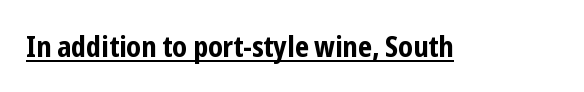
Grotesque or geometric, the face here clearly has no serifs. Plenty of ink on the page — the face is bold. Characters follow at the spacing the type designer built in. Vertical strokes here are truly vertical. Proportional: the letters do not fall into vertical columns. The face used here appears with an underline applied.
